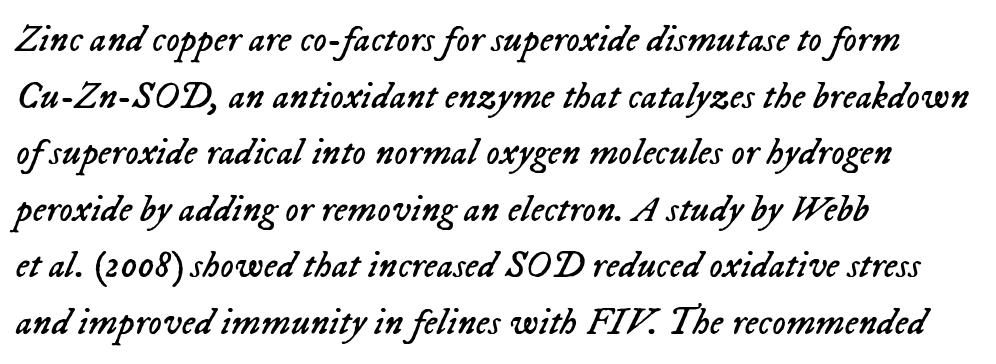
The image shows 38 px regular-weight type, italic (leaning right); set left-aligned, normal line spacing (1.49x), normal letter spacing, not underlined; low stroke contrast and a medium x-height.
